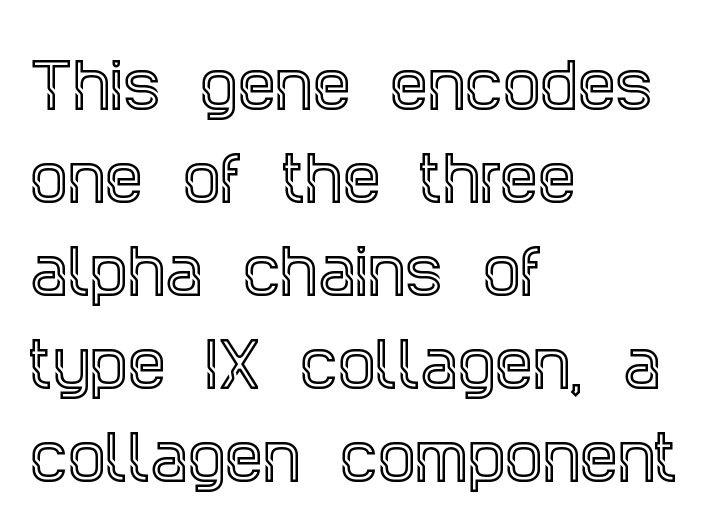
Q: Is the text italic (slanted)? A: No, it is upright.
Q: Is the typeface a serif or a sans-serif typeface? A: Serif.
Q: Is the text underlined? A: No.
Q: How is the paragraph aligned? A: Left-aligned.
Q: Is the spacing between letters normal or unusually wide? A: Normal.
Q: Is the spacing between lines tight, normal or loose? A: Normal.
Q: Width (condensed, normal, or wide)? A: Condensed.
Q: x-height? A: Large.
Q: Monospaced? A: No.
